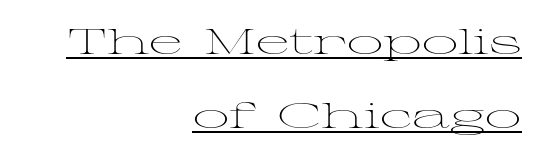
The image shows 36 px light, wide serif type, upright; set right-aligned, loose line spacing (2.05x), normal letter spacing, underlined; medium stroke contrast and a medium x-height.
